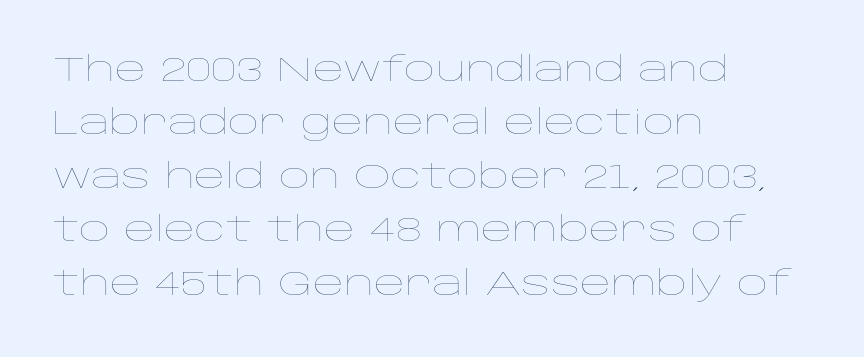
{"italic": "no", "bold": "no", "weight": "thin", "width": "wide", "stroke_contrast": "low", "x_height": "large", "monospaced": "no", "underline": "no", "align": "left", "line_spacing": "normal", "line_spacing_ratio": 1.57, "letter_spacing": "normal", "letter_spacing_em": 0.0, "glyph_px": 34}
